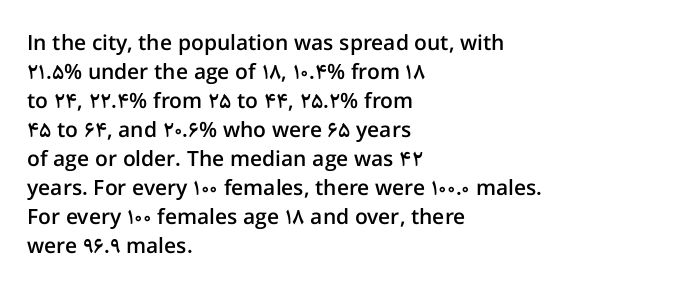
{"italic": "no", "bold": "semi", "underline": "no", "align": "left", "line_spacing": "normal", "line_spacing_ratio": 1.38, "letter_spacing": "normal", "letter_spacing_em": 0.0, "glyph_px": 21}
